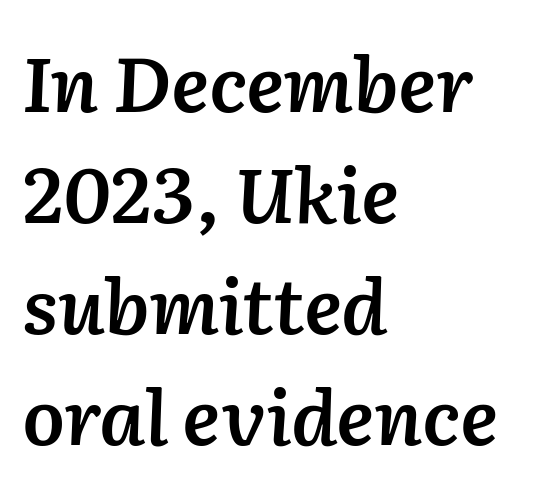
Looking at the ascenders, they clearly lean. Descenders are the only things crossing below the line. Looks like regular typesetting: each glyph gets only the width it needs. The block of text has a typical density, with ordinary space between rows.
